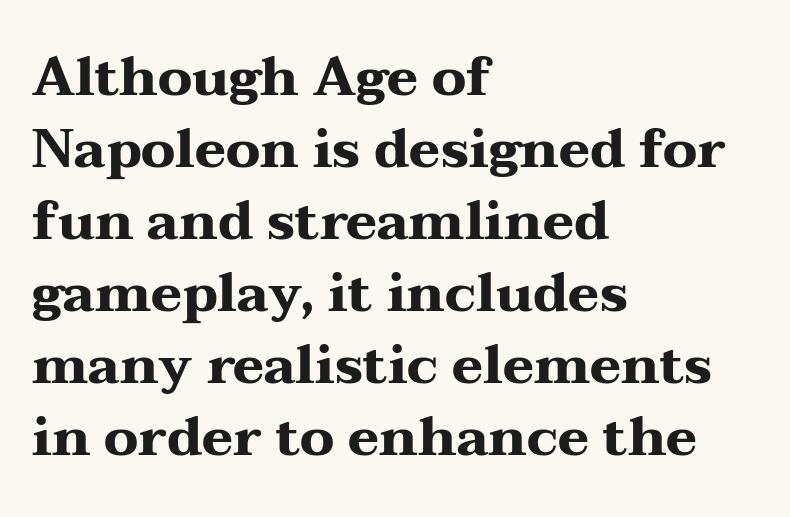
These lines sit exactly where default settings would place them. The face used here is proportionally spaced, like ordinary book or web type. Serifs: yes, visible at the terminals of the letterforms. There is no visible air inserted between adjacent glyphs. The setting favours the left margin, as ordinary paragraphs usually do.
